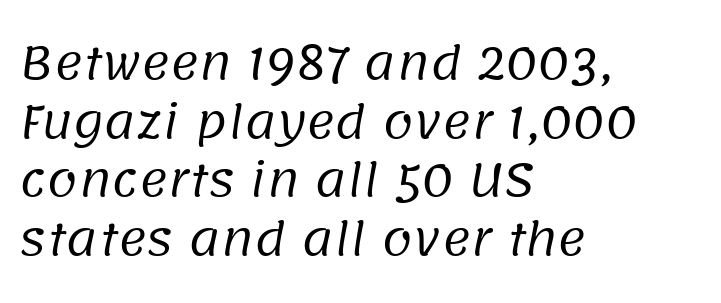
Teacher's note: observe the even left margin — that is flush-left alignment. Does the leading feel generous? No, just average. The font family rendered here belongs to the sans-serif group. Is this a fixed-width face? No — the glyphs have proportional, varying widths. Heaviness? Minimal to ordinary, like unemphasized prose.
